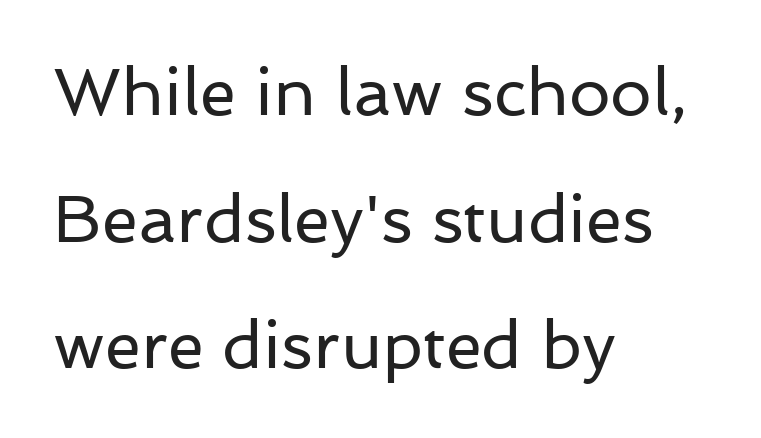
{"serif": "no", "italic": "no", "bold": "no", "weight": "regular", "width": "normal", "stroke_contrast": "low", "x_height": "medium", "monospaced": "no", "underline": "no", "align": "left", "line_spacing": "loose", "line_spacing_ratio": 1.92, "letter_spacing": "normal", "letter_spacing_em": 0.0, "glyph_px": 66}
